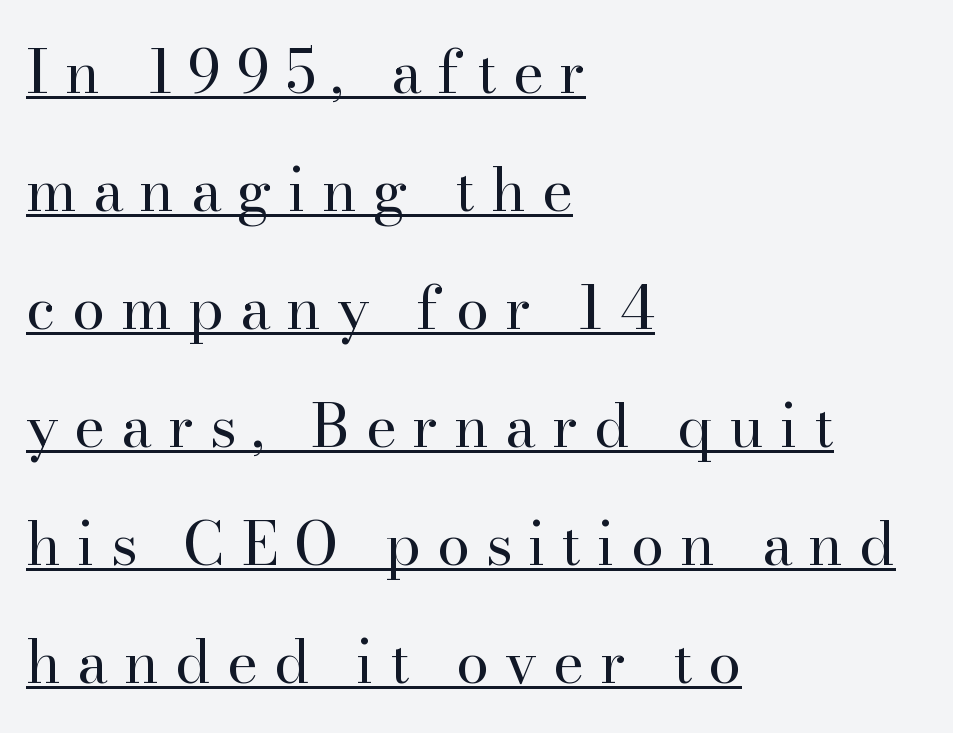
The image shows 59 px regular-weight serif type, upright; set left-aligned, loose line spacing (2.0x), unusually wide letter spacing (+0.27 em), underlined; high stroke contrast and a small x-height.
